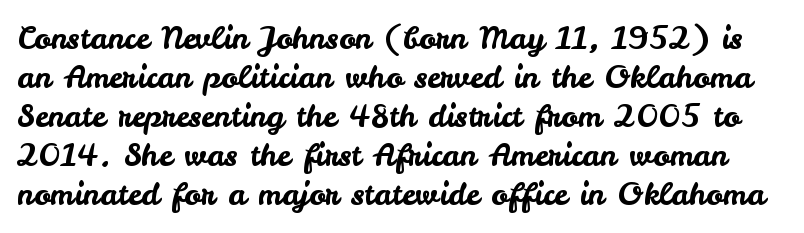
I'd call this a sans setting — the letters go barefoot. How are the letters spaced? Ordinarily, with no added tracking. The block of text has a typical density, with ordinary space between rows. Bare-footed words on every line.
